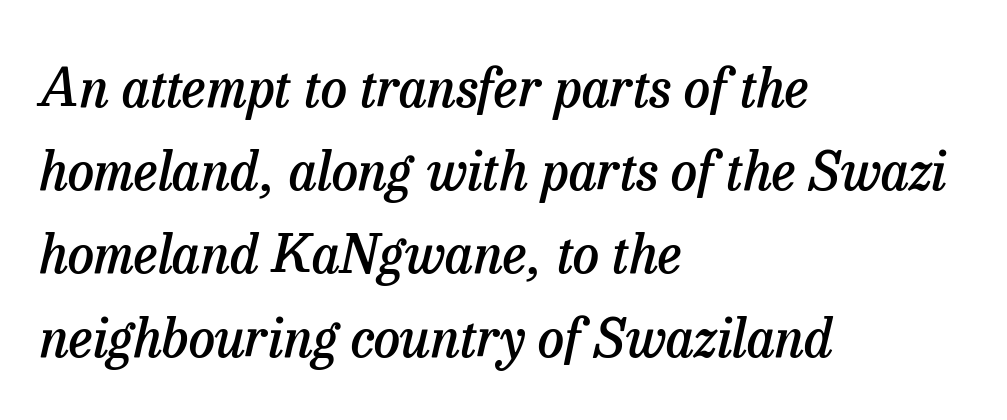
Q: Is the text bold? A: Semi-bold.
Q: Is the text italic (slanted)? A: Yes, it leans right by about 13 degrees.
Q: Is the typeface a serif or a sans-serif typeface? A: Serif.
Q: Is the text underlined? A: No.
Q: How is the paragraph aligned? A: Left-aligned.
Q: Is the spacing between letters normal or unusually wide? A: Normal.
Q: Is the spacing between lines tight, normal or loose? A: Normal.
Q: Width (condensed, normal, or wide)? A: Normal.
Q: Stroke contrast? A: Low.
Q: x-height? A: Medium.
Q: Monospaced? A: No.
